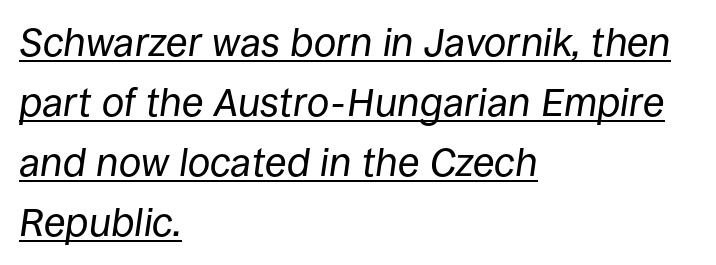
The image shows 40 px regular-weight type, italic (leaning right); set left-aligned, normal line spacing (1.5x), normal letter spacing, underlined; low stroke contrast and a large x-height.
